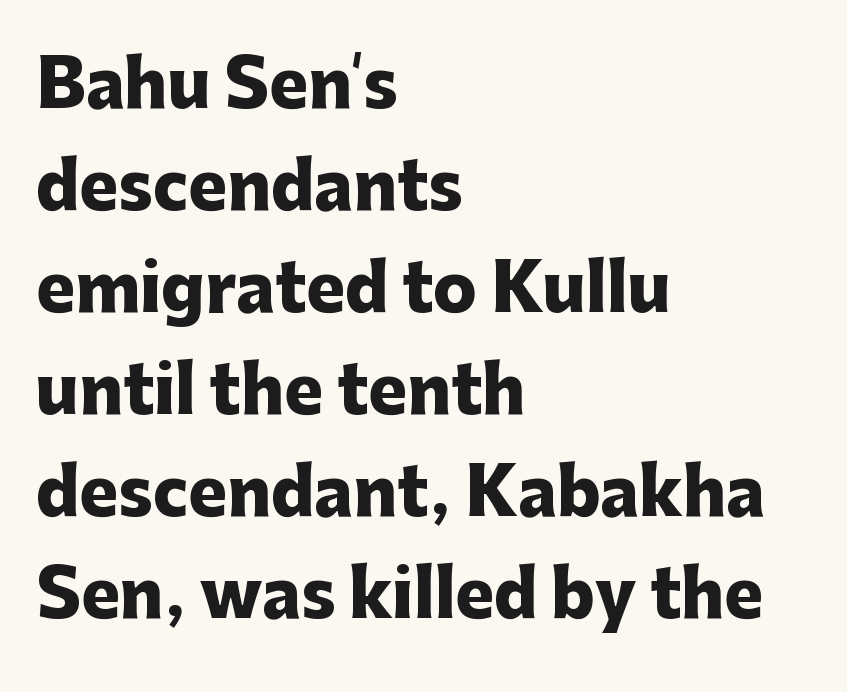
The image shows 65 px heavy sans-serif type, upright; set left-aligned, normal line spacing (1.57x), normal letter spacing, not underlined; low stroke contrast and a medium x-height.
